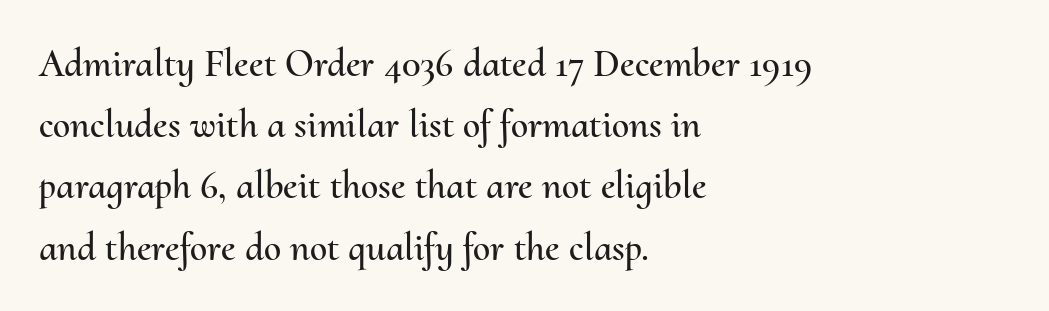
Q: Is the text italic (slanted)? A: No, it is upright.
Q: Is the text underlined? A: No.
Q: How is the paragraph aligned? A: Left-aligned.
Q: Is the spacing between letters normal or unusually wide? A: Normal.
Q: Is the spacing between lines tight, normal or loose? A: Normal.
Q: Width (condensed, normal, or wide)? A: Normal.
Q: Stroke contrast? A: Medium.
Q: x-height? A: Small.
Q: Monospaced? A: No.
